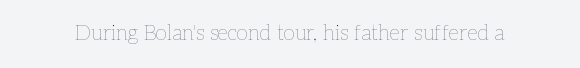
{"italic": "no", "bold": "no", "underline": "no", "letter_spacing": "normal", "letter_spacing_em": 0.0, "glyph_px": 21}
